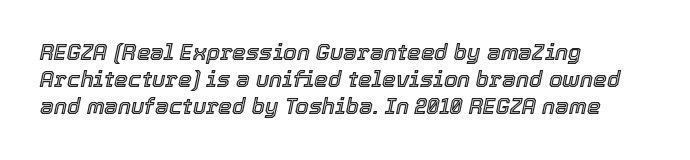
Q: Is the text italic (slanted)? A: Yes, it leans right by about 12 degrees.
Q: Is the text underlined? A: No.
Q: How is the paragraph aligned? A: Left-aligned.
Q: Is the spacing between letters normal or unusually wide? A: Normal.
